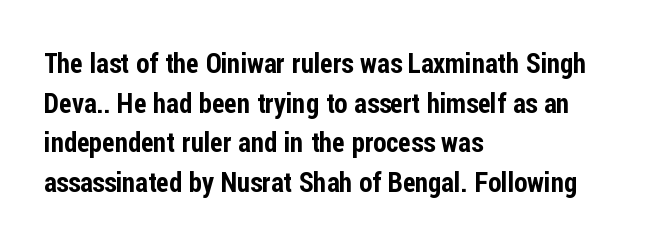
The image shows 27 px text type, upright; set left-aligned, normal line spacing (1.47x), normal letter spacing, not underlined.
